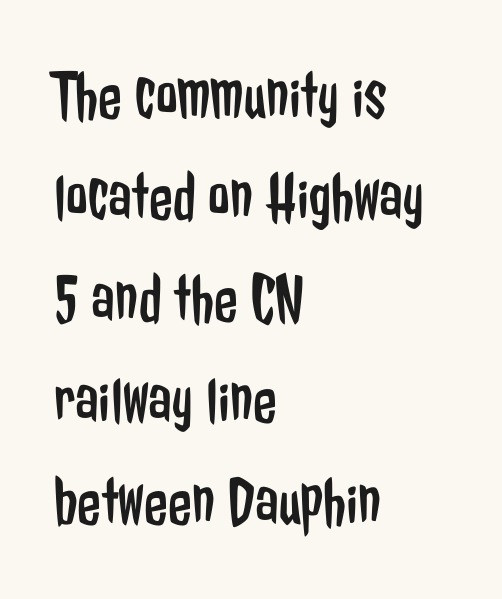
The image shows 69 px regular-weight, condensed sans-serif type, upright; set left-aligned, normal line spacing (1.47x), normal letter spacing, not underlined; low stroke contrast and a medium x-height.
